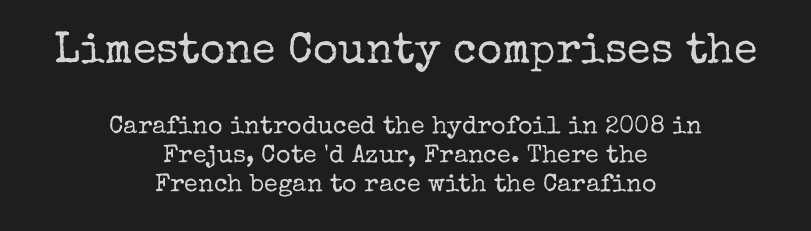
The image shows 43 px regular-weight serif type, upright; set centered, line spacing 1.16x, normal letter spacing, not underlined; the first (top) block is 1.72x larger; low stroke contrast and a medium x-height.
